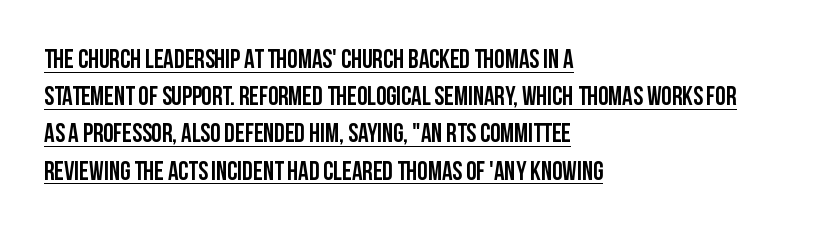
Q: Is the text italic (slanted)? A: No, it is upright.
Q: Is the text underlined? A: Yes.
Q: How is the paragraph aligned? A: Left-aligned.
Q: Is the spacing between letters normal or unusually wide? A: Normal.
Q: Is the spacing between lines tight, normal or loose? A: Normal.
